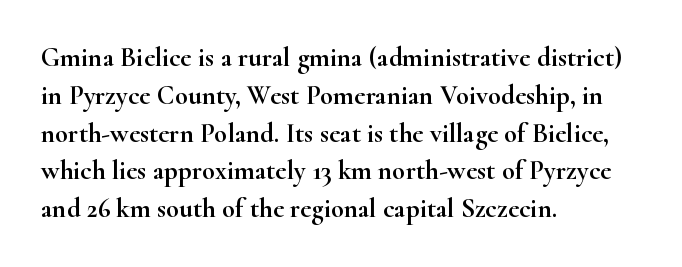
The ragged edge is on the right, which tells us the setting is flush left. Underline: absent. Does the leading feel generous? No, just average. The type is set solid horizontally, with unmodified tracking.
